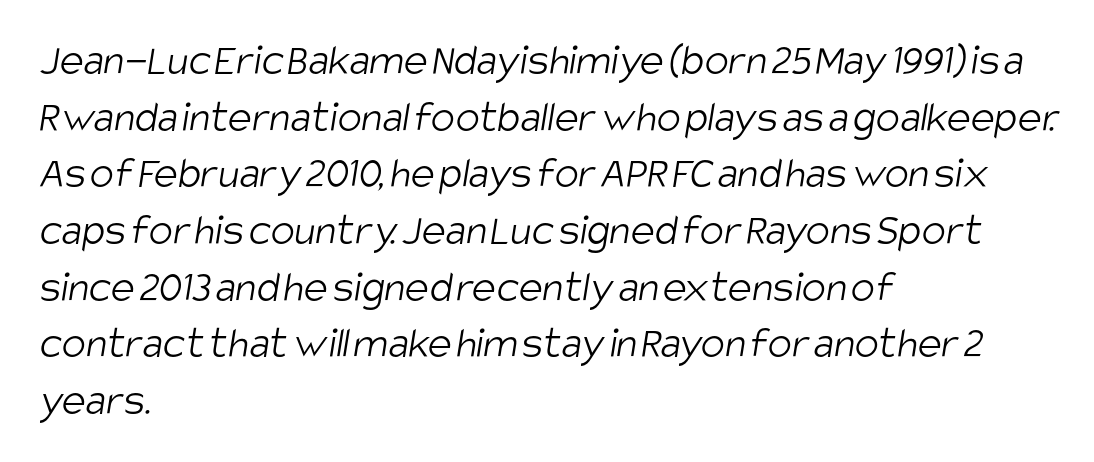
The image shows 45 px light, condensed sans-serif type; set left-aligned, normal line spacing (1.26x), normal letter spacing, not underlined; low stroke contrast and a large x-height.
